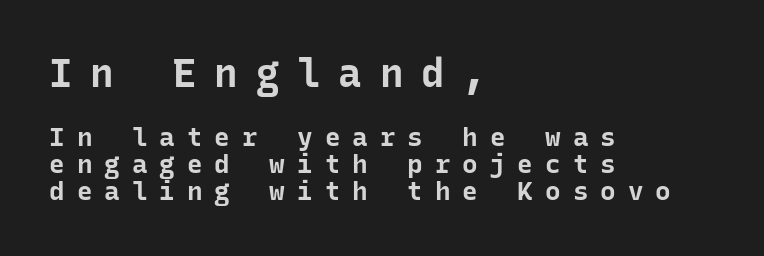
Visually the block forms a straight wall on the left and a jagged coastline on the right. Between these two stacked blocks, the higher one wins on size. How heavy is the stroke? Heavy — this is a bold. This block would grow much taller if given ordinary leading; it's compressed now.
